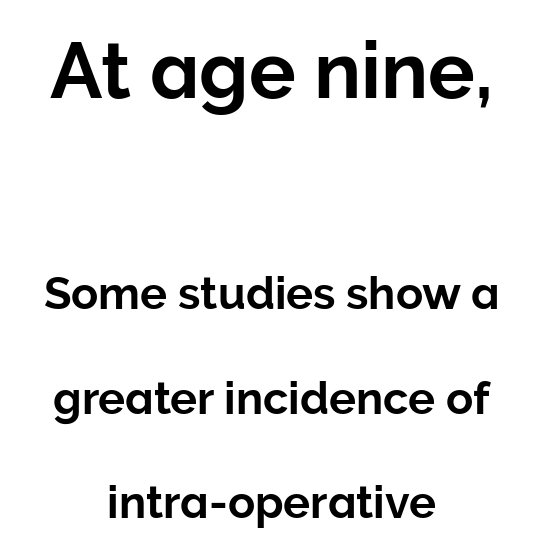
Are there feet on the stems? There aren't — it's a sans. Has an underline been added? It has not. A typesetter would call this proportional, since set widths differ per character. Between these two stacked blocks, the higher one wins on size.
